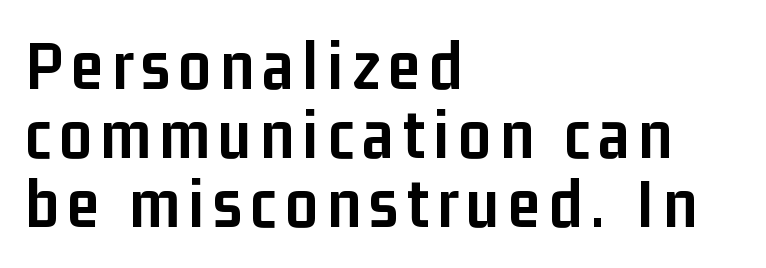
Nope, not italic — everything's standing straight. Looks like regular typesetting: each glyph gets only the width it needs. The text was rendered using a sans face with plain stroke endings. As a designer I'd log this as weight 700, bold. All the whitespace from short lines collects on the right. Very little white space separates one row of letters from the next.
